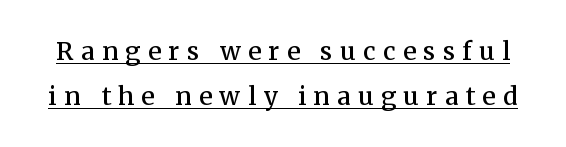
Q: Is the text bold? A: Semi-bold.
Q: Is the text italic (slanted)? A: No, it is upright.
Q: Is the text underlined? A: Yes.
Q: Is the spacing between letters normal or unusually wide? A: Unusually wide.
